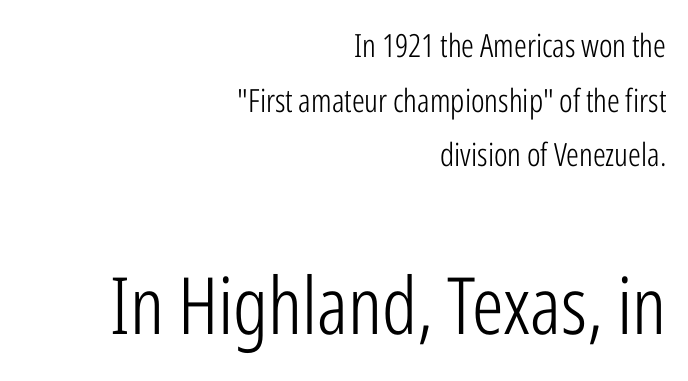
The image shows 79 px light, condensed sans-serif type, upright; set right-aligned, line spacing 1.71x, normal letter spacing, not underlined; the second (bottom) block is 2.47x larger; low stroke contrast and a medium x-height.
